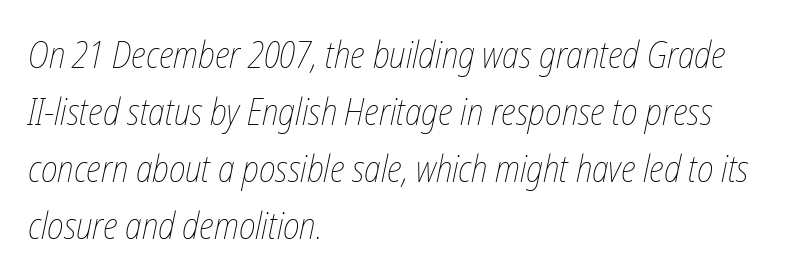
{"bold": "no", "weight": "thin", "width": "condensed", "stroke_contrast": "low", "x_height": "medium", "monospaced": "no", "underline": "no", "align": "left", "line_spacing": "normal", "line_spacing_ratio": 1.54, "letter_spacing": "normal", "letter_spacing_em": 0.0, "glyph_px": 37}
